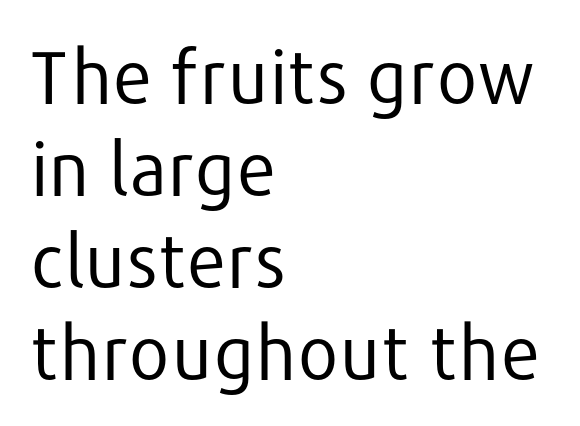
Q: Is the text bold? A: No.
Q: Is the text italic (slanted)? A: No, it is upright.
Q: Is the typeface a serif or a sans-serif typeface? A: Sans-serif.
Q: Is the text underlined? A: No.
Q: How is the paragraph aligned? A: Left-aligned.
Q: Is the spacing between letters normal or unusually wide? A: Normal.
Q: Is the spacing between lines tight, normal or loose? A: Normal.
Q: Width (condensed, normal, or wide)? A: Normal.
Q: Stroke contrast? A: Low.
Q: x-height? A: Medium.
Q: Monospaced? A: No.
